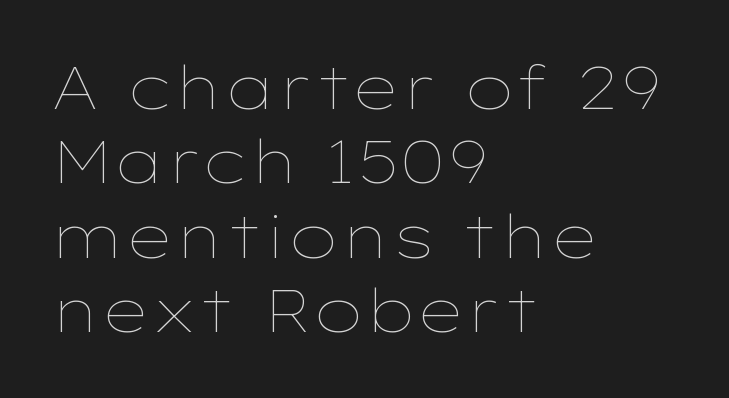
The image shows 59 px thin, wide type, upright; set left-aligned, normal line spacing (1.26x), normal letter spacing, not underlined; low stroke contrast and a medium x-height.
